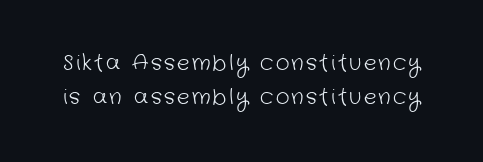
The image shows 21 px text type; set normal line spacing (1.63x), not underlined.
